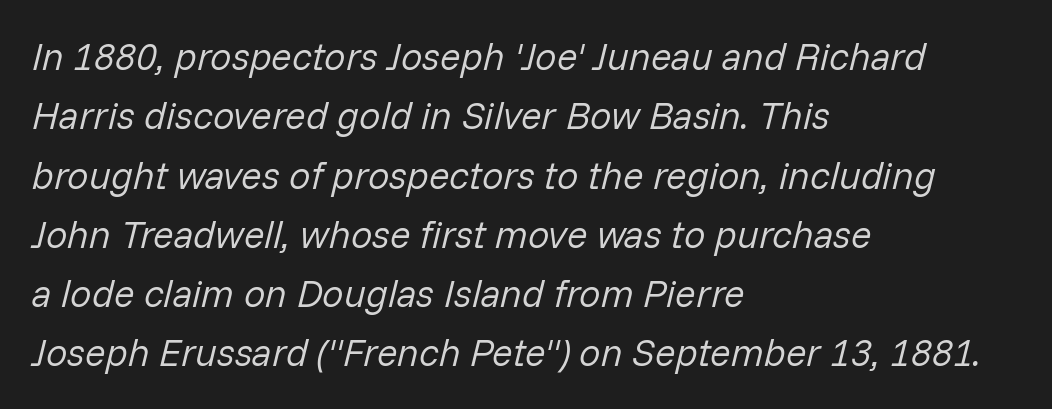
Here the glyphs are tracked normally, forming tight word shapes. Note the varied advance widths — an 'i' is clearly narrower than an 'm'. How would I describe the line gaps? Plain and ordinary. The letterforms sit at book weight or below. A clean baseline with only descenders dipping below it. Is the block centered? No — it sits flush against the left margin.
